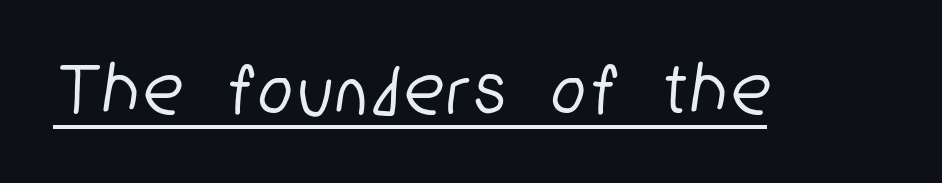
Q: Is the typeface a serif or a sans-serif typeface? A: Sans-serif.
Q: Is the text underlined? A: Yes.
Q: Width (condensed, normal, or wide)? A: Condensed.
Q: Stroke contrast? A: Low.
Q: x-height? A: Medium.
Q: Monospaced? A: No.
